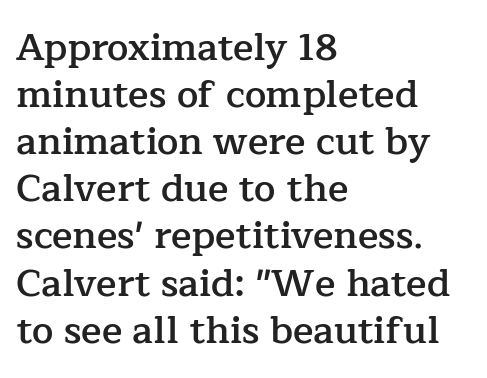
Q: Is the text bold? A: Semi-bold.
Q: Is the text italic (slanted)? A: No, it is upright.
Q: Is the typeface a serif or a sans-serif typeface? A: Serif.
Q: Is the text underlined? A: No.
Q: How is the paragraph aligned? A: Left-aligned.
Q: Is the spacing between letters normal or unusually wide? A: Normal.
Q: Width (condensed, normal, or wide)? A: Normal.
Q: Stroke contrast? A: Low.
Q: x-height? A: Medium.
Q: Monospaced? A: No.
